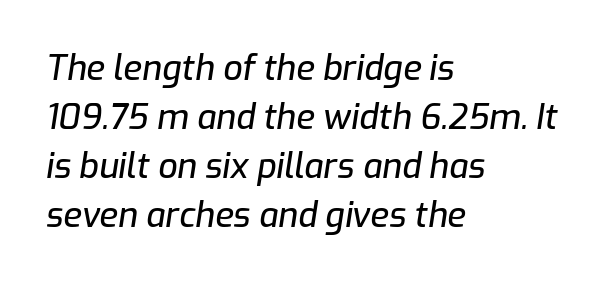
The image shows 34 px text type, italic (leaning right); set left-aligned, normal line spacing (1.44x), normal letter spacing, not underlined; low stroke contrast and a medium x-height.
